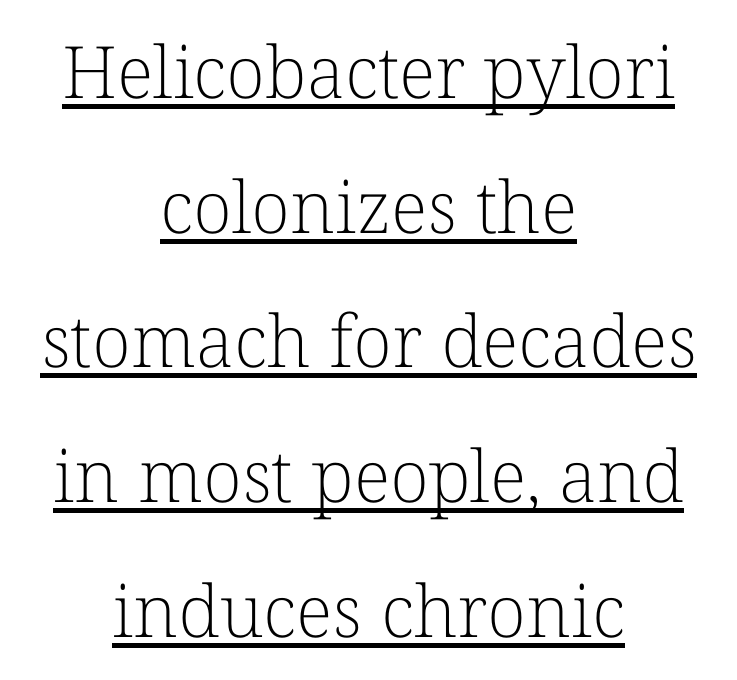
The image shows 72 px light serif type, upright; set centered, line spacing 1.87x, normal letter spacing, underlined; low stroke contrast and a medium x-height.
